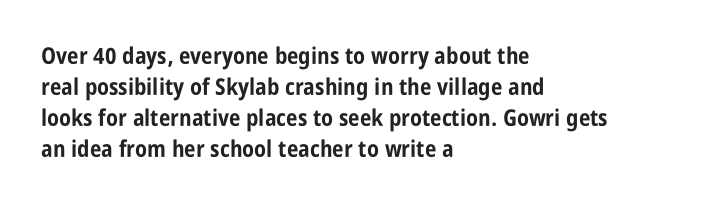
Q: Is the text bold? A: Yes.
Q: Is the text italic (slanted)? A: No, it is upright.
Q: Is the text underlined? A: No.
Q: How is the paragraph aligned? A: Left-aligned.
Q: Is the spacing between letters normal or unusually wide? A: Normal.
Q: Is the spacing between lines tight, normal or loose? A: Normal.
